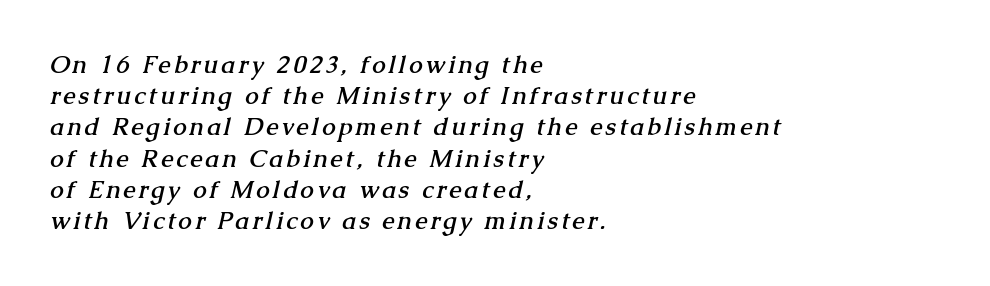
{"bold": "yes", "underline": "no", "align": "left", "line_spacing": "normal", "line_spacing_ratio": 1.3, "glyph_px": 24}
